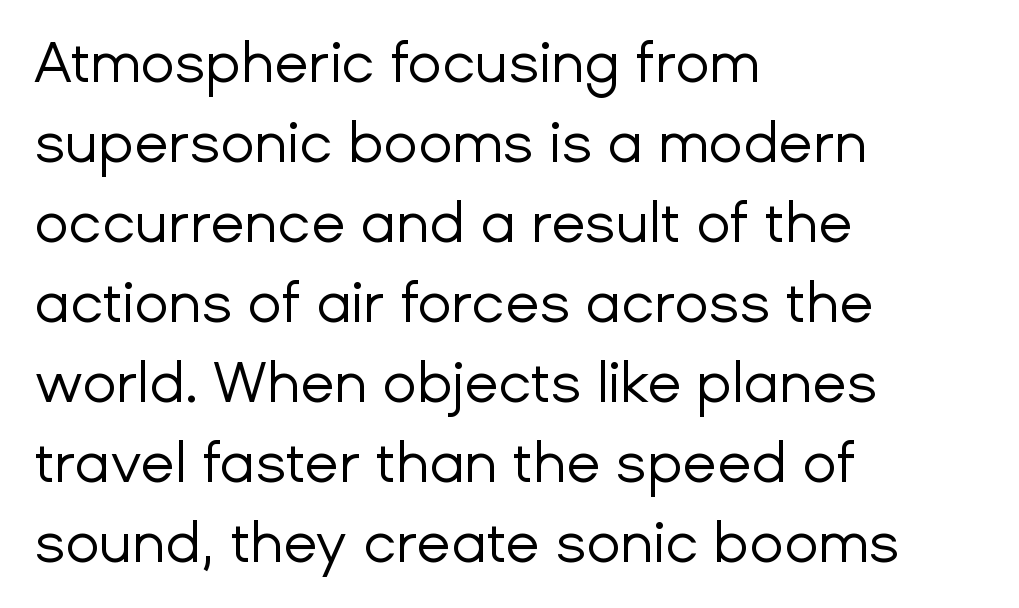
Q: Is the text bold? A: No.
Q: Is the text italic (slanted)? A: No, it is upright.
Q: Is the typeface a serif or a sans-serif typeface? A: Sans-serif.
Q: Is the text underlined? A: No.
Q: How is the paragraph aligned? A: Left-aligned.
Q: Is the spacing between letters normal or unusually wide? A: Normal.
Q: Is the spacing between lines tight, normal or loose? A: Normal.
Q: Width (condensed, normal, or wide)? A: Normal.
Q: Stroke contrast? A: Low.
Q: x-height? A: Medium.
Q: Monospaced? A: No.
